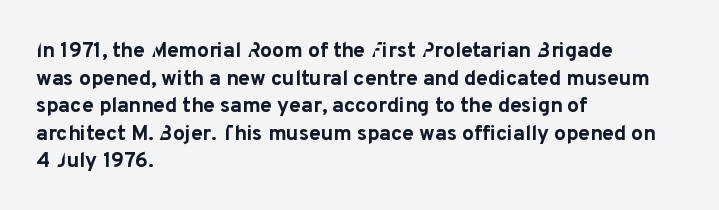
Normally led — the rows are evenly, conventionally spaced. Caption: standard tracking, unaltered. Check the space under the baseline: it is left empty. This sample is left-justified, so line endings fall wherever the words run out. These lines were composed using upright roman letters.
